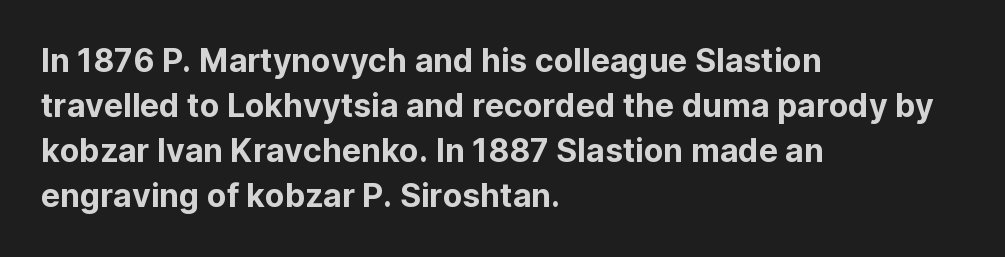
Q: Is the text italic (slanted)? A: No, it is upright.
Q: Is the typeface a serif or a sans-serif typeface? A: Sans-serif.
Q: Is the text underlined? A: No.
Q: How is the paragraph aligned? A: Left-aligned.
Q: Is the spacing between letters normal or unusually wide? A: Normal.
Q: Is the spacing between lines tight, normal or loose? A: Normal.
Q: Width (condensed, normal, or wide)? A: Normal.
Q: Stroke contrast? A: Low.
Q: x-height? A: Medium.
Q: Monospaced? A: No.
